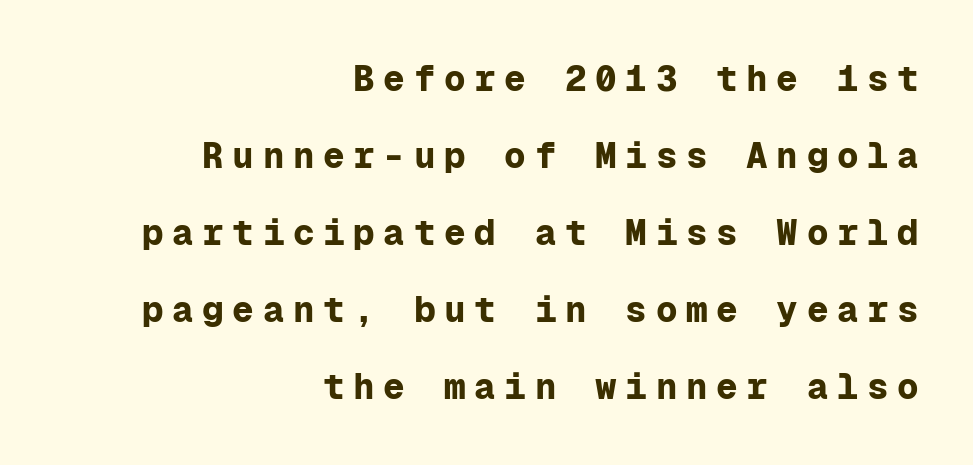
Unlike a traditional serif, this face leaves its strokes unadorned. Look at the tracking — it's clearly loosened, letters drifting apart. This sample has the even, mechanical cadence of fixed-width lettering. Letters rest on an invisible, unmarked baseline. These lines were composed using upright roman letters.
